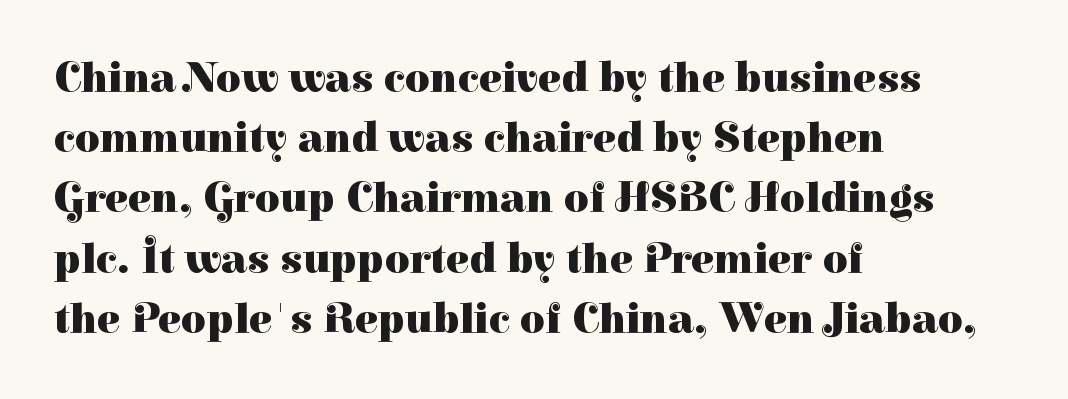
Designer's note — italics off, roman on. Look at the bottom of the vertical strokes: they flare into serifs here. The passage shown has conventional tracking throughout. The designer left line spacing at the default. Horizontal alignment here is leftward, the default for most running prose. This sample has the flowing, uneven cadence of proportional lettering.
